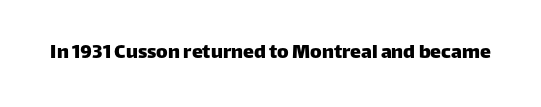
{"italic": "no", "underline": "no", "letter_spacing": "normal", "letter_spacing_em": 0.0, "glyph_px": 22}
